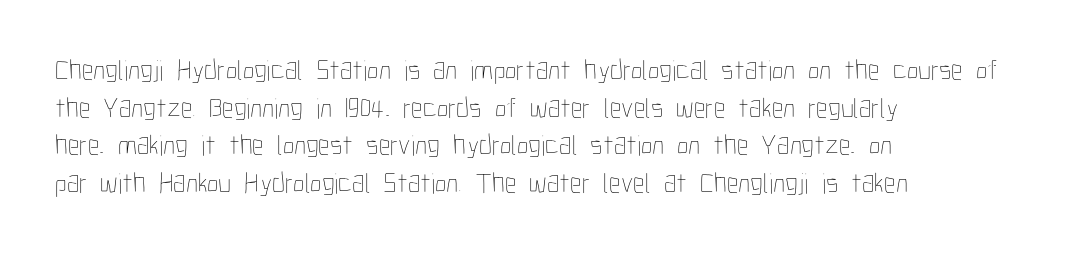
Q: Is the text bold? A: No.
Q: Is the text italic (slanted)? A: No, it is upright.
Q: Is the text underlined? A: No.
Q: How is the paragraph aligned? A: Left-aligned.
Q: Is the spacing between letters normal or unusually wide? A: Normal.
Q: Is the spacing between lines tight, normal or loose? A: Normal.
Q: Width (condensed, normal, or wide)? A: Condensed.
Q: Stroke contrast? A: Low.
Q: x-height? A: Medium.
Q: Monospaced? A: No.
